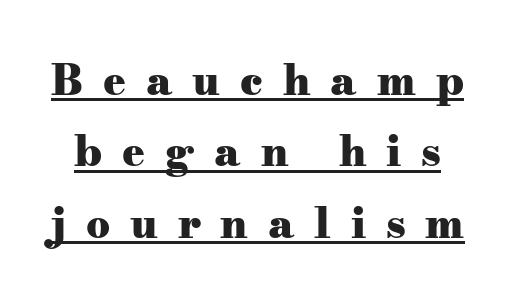
{"serif": "yes", "italic": "no", "bold": "yes", "weight": "heavy", "width": "wide", "stroke_contrast": "medium", "x_height": "small", "monospaced": "no", "underline": "yes", "line_spacing": "normal", "line_spacing_ratio": 1.7, "letter_spacing": "wide", "letter_spacing_em": 0.47, "glyph_px": 42}
